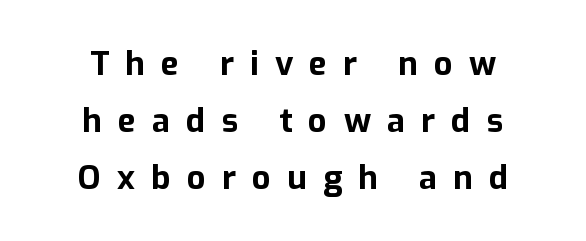
You could only call the tracking loose — the letters float apart. Beneath every word, the page is bare. Character widths vary here, with narrow letters taking less room than wide ones. Strong, thick strokes mark this as bold type. The rendering shows plain stroke endings on the letterforms — a sans-serif design. Upright lettering throughout.
